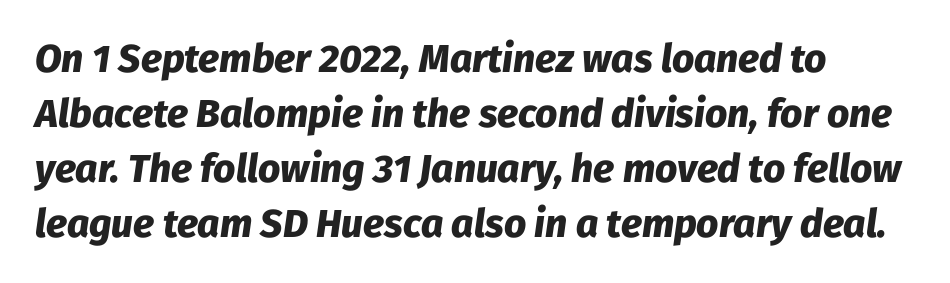
The image shows 39 px heavy type, italic (leaning right); set left-aligned, normal line spacing (1.41x), normal letter spacing, not underlined; low stroke contrast and a medium x-height.
